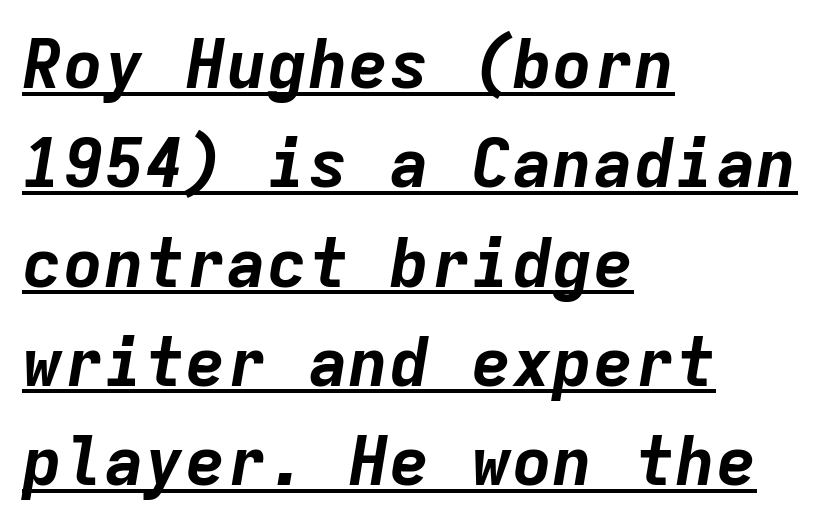
Q: Is the text bold? A: Yes.
Q: Is the text italic (slanted)? A: Yes, it leans right by about 9 degrees.
Q: Is the text underlined? A: Yes.
Q: How is the paragraph aligned? A: Left-aligned.
Q: Is the spacing between letters normal or unusually wide? A: Normal.
Q: Is the spacing between lines tight, normal or loose? A: Normal.
Q: Width (condensed, normal, or wide)? A: Normal.
Q: Stroke contrast? A: Low.
Q: x-height? A: Medium.
Q: Monospaced? A: Yes.
